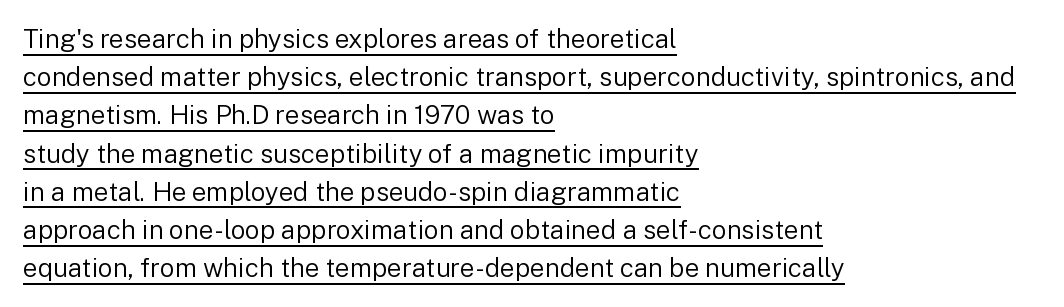
The lettering is marked with a stroke running underneath it. Designer's note — italics off, roman on. Look at the tracking — it's just the regular setting, nothing added. Is this a heavy cut? Hardly; it is regular or lighter.
